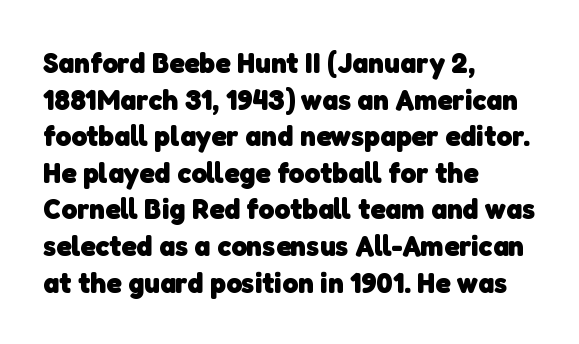
Q: Is the text bold? A: Yes.
Q: Is the typeface a serif or a sans-serif typeface? A: Sans-serif.
Q: Is the text underlined? A: No.
Q: How is the paragraph aligned? A: Left-aligned.
Q: Is the spacing between letters normal or unusually wide? A: Normal.
Q: Width (condensed, normal, or wide)? A: Normal.
Q: Stroke contrast? A: Low.
Q: x-height? A: Medium.
Q: Monospaced? A: No.
